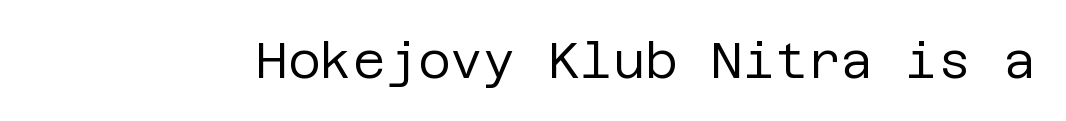
This rendering leaves character spacing at its baseline value. Is the type heavy? It reads as light-to-regular instead. These lines are composed in type without serifs. The letters stand straight up with perfectly vertical stems. The space directly below the letters is spotless.
